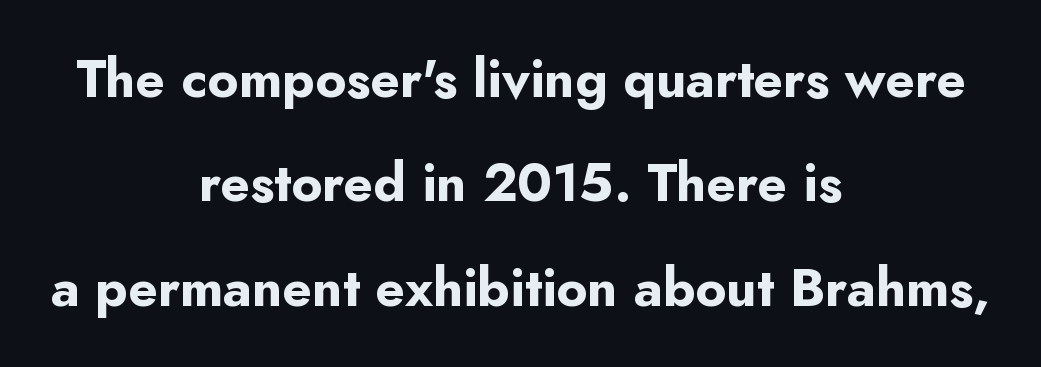
The image shows 53 px bold sans-serif type, upright; set centered, loose line spacing (1.97x), normal letter spacing, not underlined; low stroke contrast and a small x-height.
